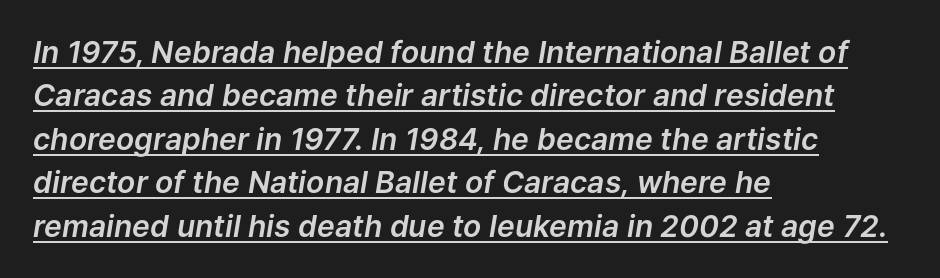
Q: Is the text italic (slanted)? A: Yes, it leans right by about 9 degrees.
Q: Is the text underlined? A: Yes.
Q: How is the paragraph aligned? A: Left-aligned.
Q: Is the spacing between letters normal or unusually wide? A: Normal.
Q: Is the spacing between lines tight, normal or loose? A: Normal.
Q: Width (condensed, normal, or wide)? A: Normal.
Q: Stroke contrast? A: Low.
Q: x-height? A: Medium.
Q: Monospaced? A: No.
